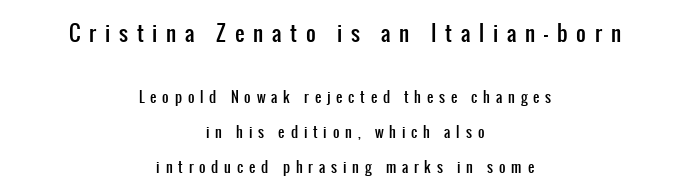
The lines are spread far apart with generous leading. Which of the two is more prominent by size? The first, at the top. How are the letters spaced? Widely, with obvious added tracking. Typeset on center — no edge is straight. Descenders hang freely into open space.
